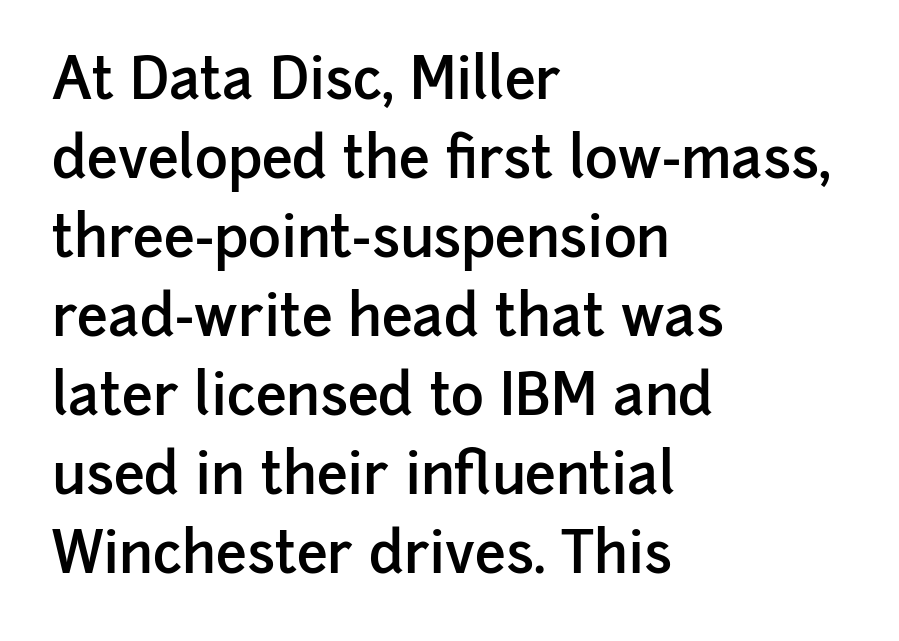
{"serif": "no", "italic": "no", "bold": "semi", "weight": "semibold", "width": "normal", "stroke_contrast": "low", "x_height": "medium", "monospaced": "no", "underline": "no", "align": "left", "line_spacing": "normal", "line_spacing_ratio": 1.41, "letter_spacing": "normal", "letter_spacing_em": 0.0, "glyph_px": 56}
